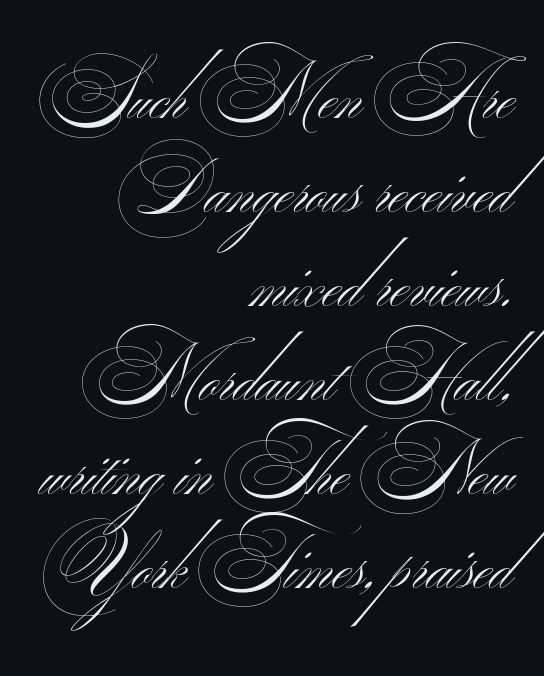
{"serif": "no", "bold": "no", "weight": "thin", "width": "wide", "stroke_contrast": "medium", "monospaced": "no", "underline": "no", "align": "right", "line_spacing_ratio": 1.22, "letter_spacing": "normal", "letter_spacing_em": 0.0, "glyph_px": 77}
